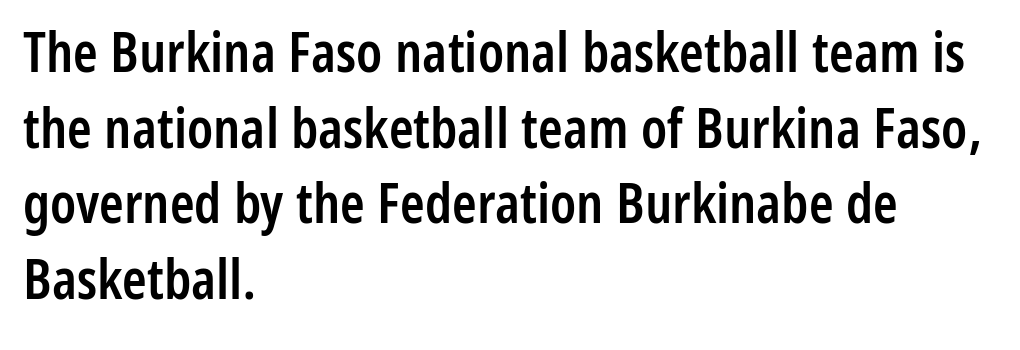
Q: Is the text bold? A: Semi-bold.
Q: Is the text italic (slanted)? A: No, it is upright.
Q: Is the typeface a serif or a sans-serif typeface? A: Sans-serif.
Q: Is the text underlined? A: No.
Q: How is the paragraph aligned? A: Left-aligned.
Q: Is the spacing between letters normal or unusually wide? A: Normal.
Q: Is the spacing between lines tight, normal or loose? A: Normal.
Q: Width (condensed, normal, or wide)? A: Condensed.
Q: Stroke contrast? A: Low.
Q: x-height? A: Medium.
Q: Monospaced? A: No.
